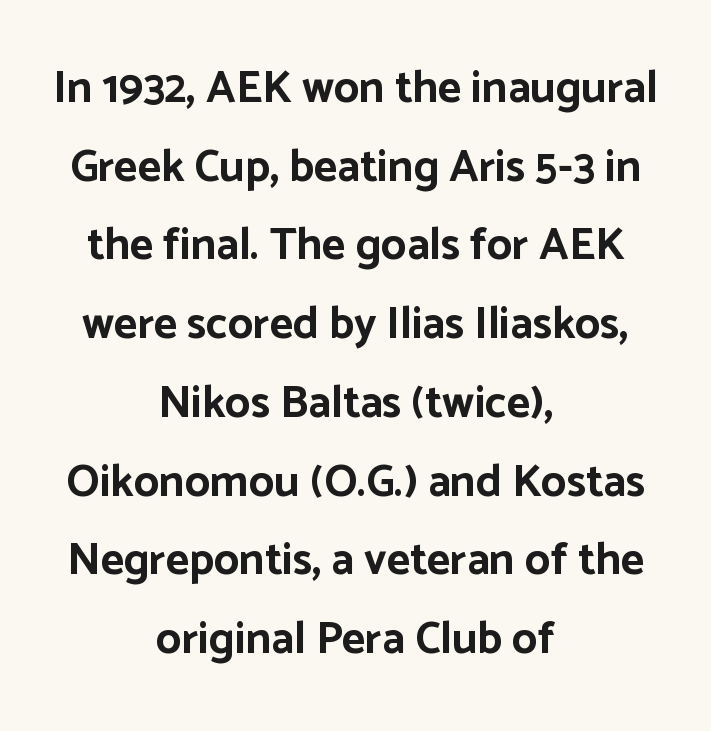
The image shows 45 px bold sans-serif type, upright; set centered, line spacing 1.75x, normal letter spacing, not underlined; low stroke contrast and a medium x-height.
